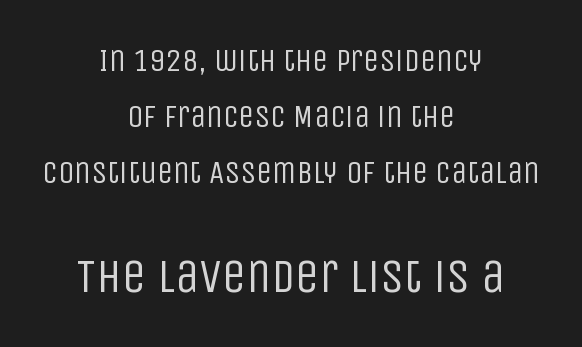
The paragraph has two soft edges and a firm central axis. Size hierarchy here favors the trailing block over the leading one. A sans-serif font was chosen for this passage. The rendering keeps characters at their native spacing.
